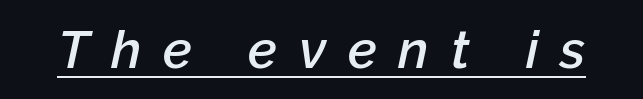
Beneath each row of characters lies a ruled line. The rendering uses natural spacing where letterforms have individual widths. Inter-character spacing is expanded well beyond the font's built-in metrics. Every letter is mildly thick-stroked: semibold rather than bold. This is oblique type, the kind used for emphasis or titles.
